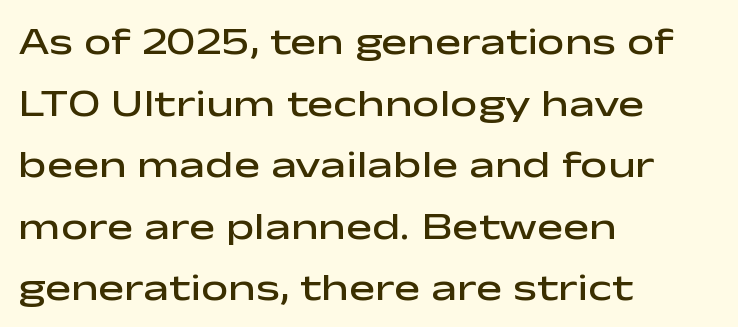
{"serif": "no", "italic": "no", "bold": "semi", "weight": "semibold", "width": "wide", "stroke_contrast": "low", "x_height": "medium", "monospaced": "no", "underline": "no", "align": "left", "line_spacing": "normal", "line_spacing_ratio": 1.58, "letter_spacing": "normal", "letter_spacing_em": 0.0, "glyph_px": 39}
